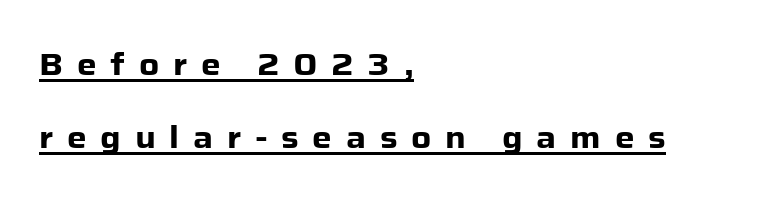
The lines in this sample share a left origin and differ only in where they stop. Strokes here are thick enough to call this a true bold. Is there much room between lines? Yes — plenty of vertical air separates them. In terms of letterspacing, this is a distinctly airy, spread setting. The rendering uses natural spacing where letterforms have individual widths.
